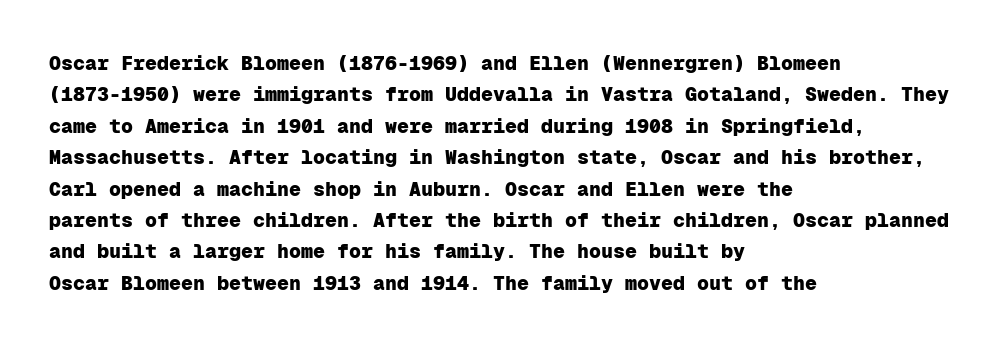
The image shows 20 px bold type, upright; set left-aligned, normal line spacing (1.57x), normal letter spacing, not underlined.
